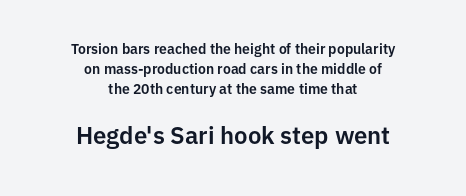
{"italic": "no", "underline": "no", "align": "center", "line_spacing": "normal", "line_spacing_ratio": 1.43, "letter_spacing": "normal", "letter_spacing_em": 0.0, "larger_block": "second", "size_ratio": 1.71, "glyph_px": 24}
